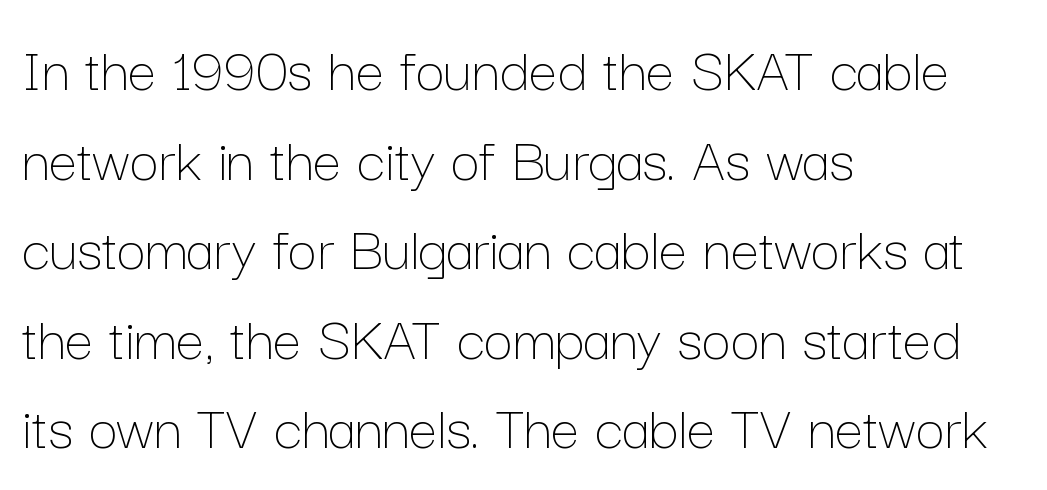
No extra ink here — the face is not bold. Rows of type keep a routine distance in the vertical direction. Where is the straight margin? On the left. Nothing unusual about the tracking: characters are spaced as the font intends. Character widths vary here, with narrow letters taking less room than wide ones. A bare baseline throughout the passage.
